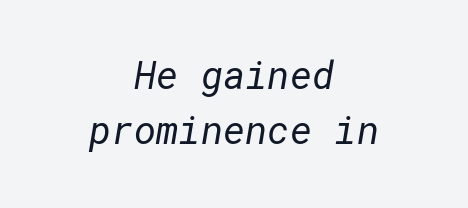
Counters stay open thanks to moderate or lighter strokes. Each line is balanced around a shared central axis. There is no visible air inserted between adjacent glyphs. A typesetter would label this face a sans.
